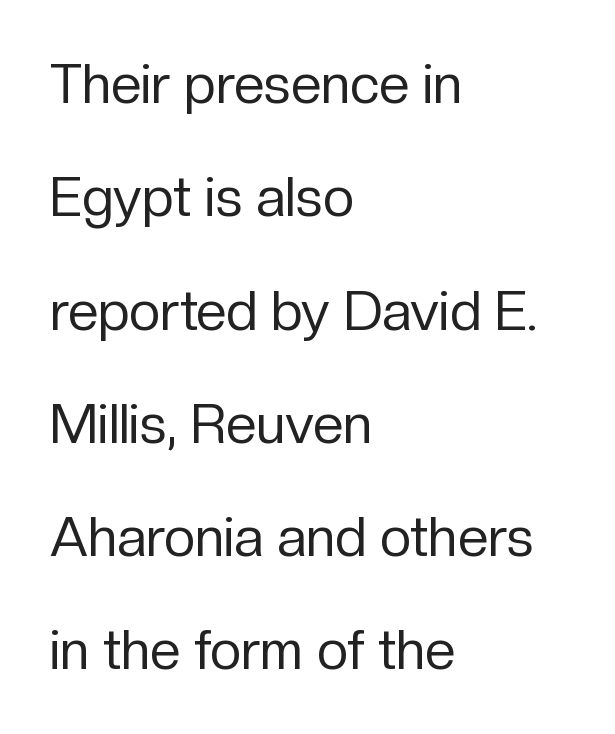
The image shows 55 px regular-weight sans-serif type, upright; set left-aligned, loose line spacing (2.06x), normal letter spacing, not underlined; low stroke contrast and a medium x-height.
